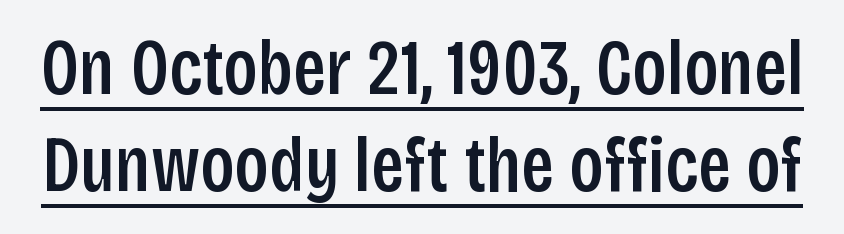
The image shows 79 px semibold, condensed sans-serif type, upright; set line spacing 1.23x, normal letter spacing, underlined; low stroke contrast and a large x-height.
